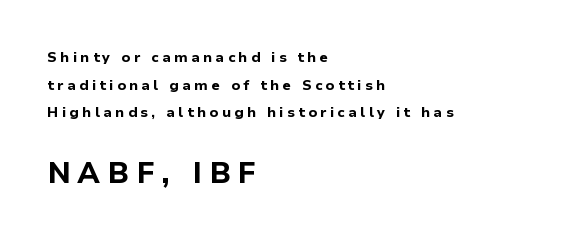
The image shows 29 px bold sans-serif type, upright; set left-aligned, loose line spacing (1.98x), unusually wide letter spacing (+0.24 em), not underlined; the second (bottom) block is 2.07x larger; low stroke contrast and a medium x-height.
